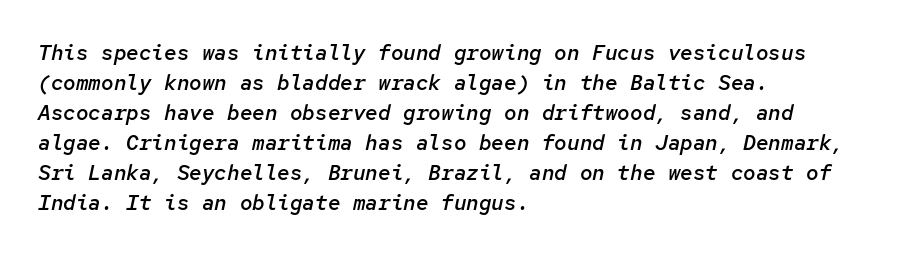
The image shows 21 px text type, italic (leaning right); set left-aligned, normal line spacing (1.43x), normal letter spacing, not underlined.
